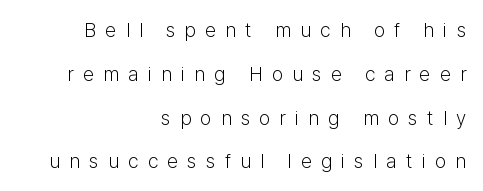
The image shows 20 px text type, upright; set right-aligned, loose line spacing (2.19x), unusually wide letter spacing (+0.46 em), not underlined.
